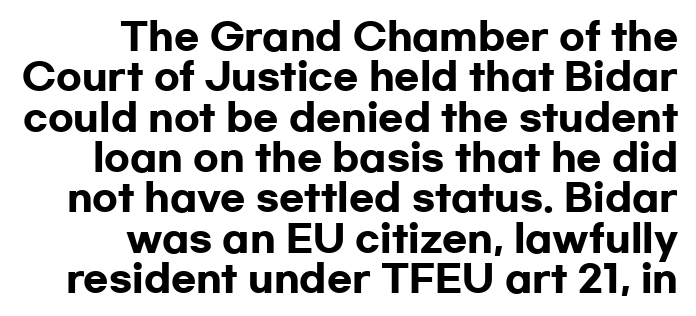
The image shows 37 px heavy, wide sans-serif type, upright; set right-aligned, tight line spacing (1.09x), normal letter spacing, not underlined; low stroke contrast and a medium x-height.
